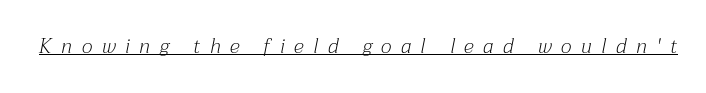
The image shows 20 px text type, italic (leaning right); set unusually wide letter spacing (+0.48 em), underlined.
